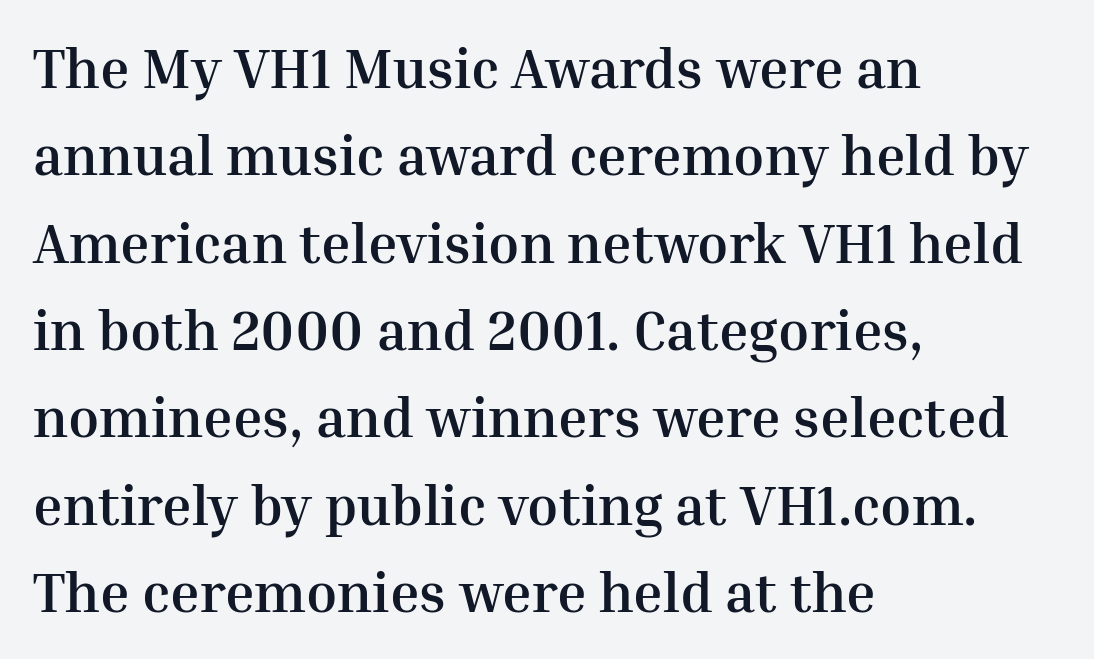
Think of a printed novel: that variable character pitch is what you see here. A typesetter would mark this as roman, not italic. Descenders are the only things crossing below the line. Small tapered or slab feet sit at the stroke ends, so this counts as serif.
